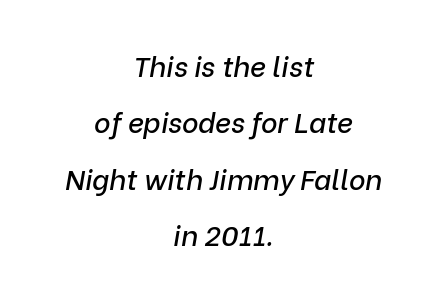
Q: Is the text italic (slanted)? A: Yes, it leans right by about 9 degrees.
Q: Is the text underlined? A: No.
Q: How is the paragraph aligned? A: Centered.
Q: Is the spacing between letters normal or unusually wide? A: Normal.
Q: Is the spacing between lines tight, normal or loose? A: Loose.
Q: Width (condensed, normal, or wide)? A: Normal.
Q: Stroke contrast? A: Low.
Q: x-height? A: Medium.
Q: Monospaced? A: No.
